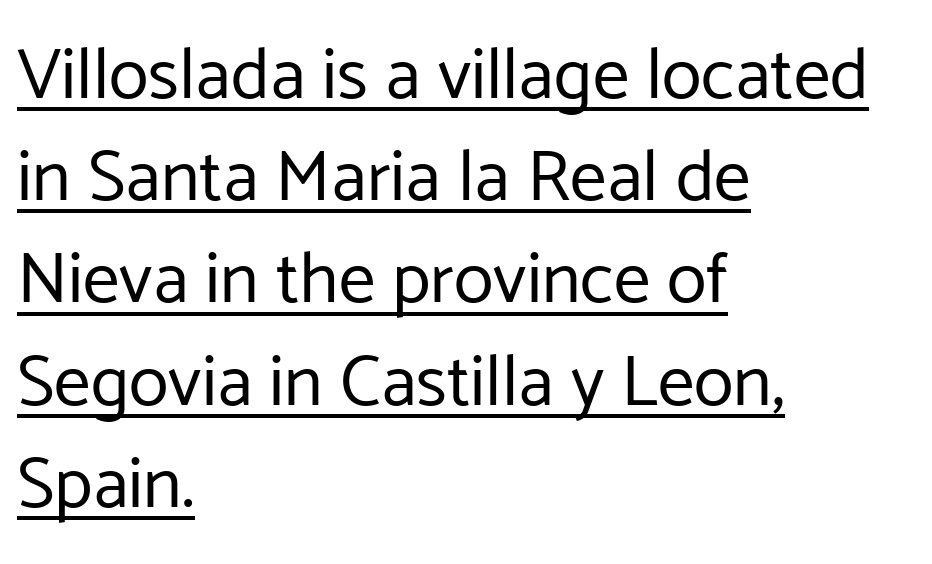
On a weight scale, this lands at 450 or below. This is sans-serif lettering, the kind often seen on screens and signage. The face used here is proportionally spaced, like ordinary book or web type. The passage is arranged the way most books set body copy — flush left. Is the letter spacing exaggerated? No — it looks like the ordinary default. The glyphs are accompanied by a horizontal stroke just below them.
